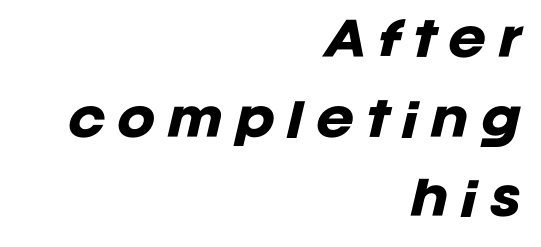
Italic? Definitely — the glyphs are oblique. The rendering inserts visible extra space after every character. The paragraph shown leans on its right margin. Spacing verdict: proportional, widths tailored to each character. Typesetter's note: full bold, strokes at maximum text heaviness. Nobody drew a line under any word here.
